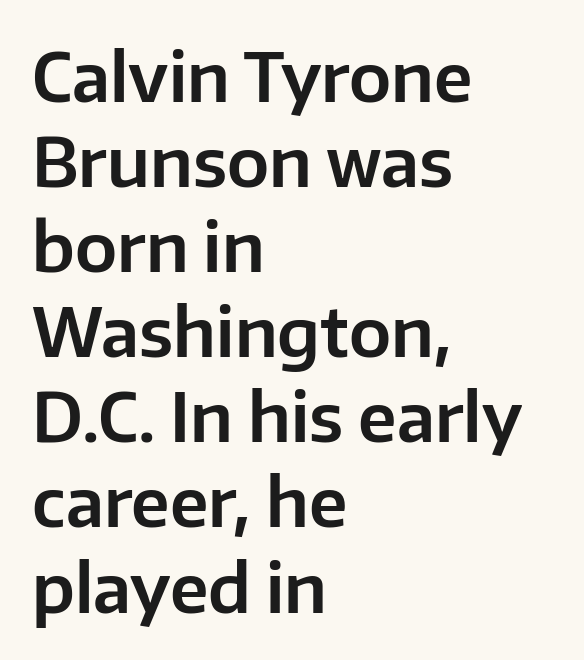
The image shows 67 px sans-serif type, upright; set left-aligned, normal line spacing (1.27x), normal letter spacing, not underlined; low stroke contrast and a medium x-height.
